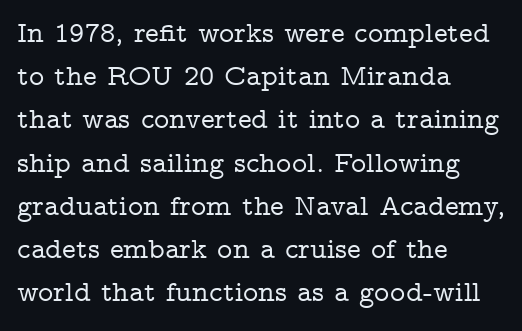
{"serif": "yes", "italic": "no", "width": "wide", "stroke_contrast": "low", "x_height": "medium", "monospaced": "no", "underline": "no", "align": "left", "line_spacing": "normal", "line_spacing_ratio": 1.49, "letter_spacing": "normal", "letter_spacing_em": 0.0, "glyph_px": 29}
